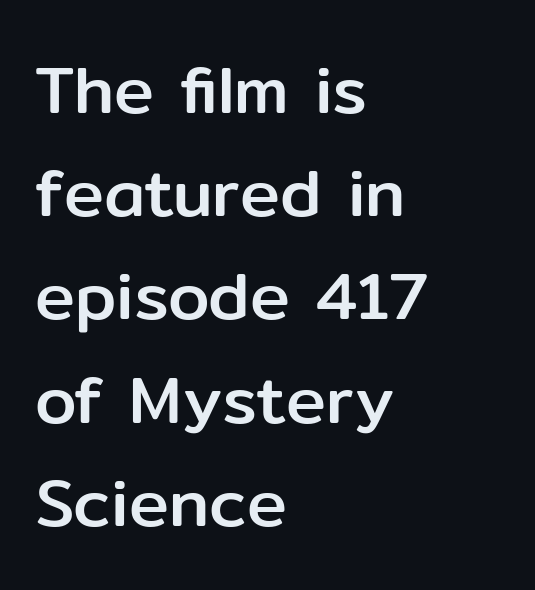
Whoever set this chose a conventional vertical rhythm. Look at the tracking — it's just the regular setting, nothing added. You could not count columns in this text — the font is proportionally spaced. Horizontally, the lines are justified to the leading edge only.
